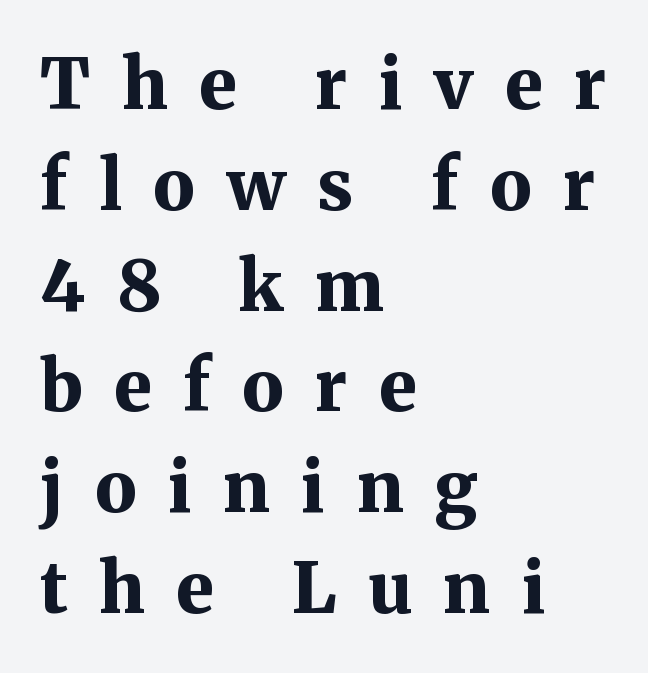
Q: Is the text bold? A: Yes.
Q: Is the text italic (slanted)? A: No, it is upright.
Q: Is the typeface a serif or a sans-serif typeface? A: Serif.
Q: Is the text underlined? A: No.
Q: How is the paragraph aligned? A: Left-aligned.
Q: Is the spacing between letters normal or unusually wide? A: Unusually wide.
Q: Is the spacing between lines tight, normal or loose? A: Normal.
Q: Width (condensed, normal, or wide)? A: Normal.
Q: Stroke contrast? A: Medium.
Q: x-height? A: Medium.
Q: Monospaced? A: No.
